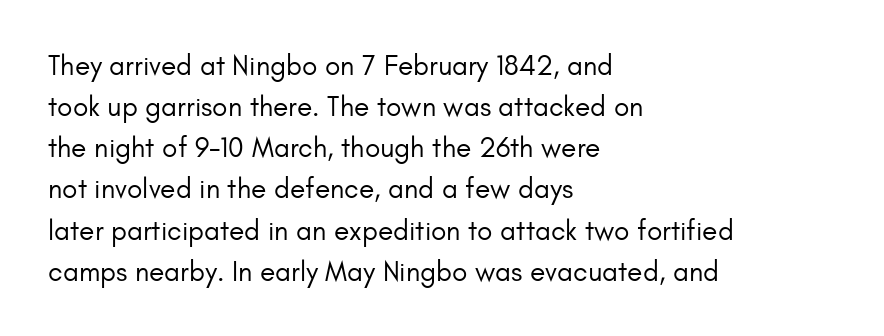
{"serif": "no", "italic": "no", "bold": "no", "weight": "regular", "width": "normal", "stroke_contrast": "low", "x_height": "small", "monospaced": "no", "underline": "no", "align": "left", "line_spacing": "normal", "line_spacing_ratio": 1.47, "letter_spacing": "normal", "letter_spacing_em": 0.0, "glyph_px": 28}
